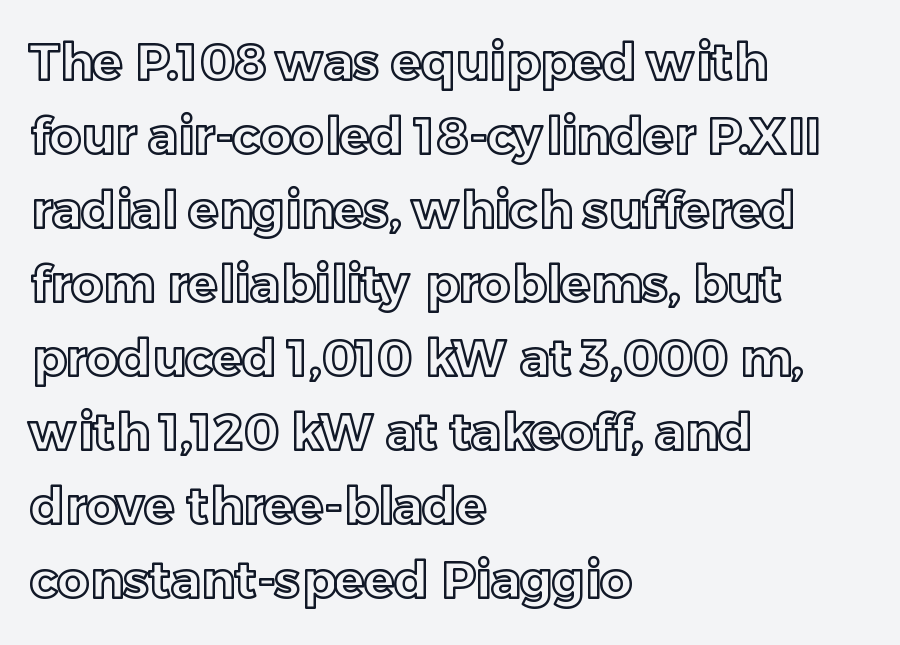
{"italic": "no", "width": "normal", "x_height": "medium", "monospaced": "no", "underline": "no", "align": "left", "line_spacing": "normal", "line_spacing_ratio": 1.48, "letter_spacing": "normal", "letter_spacing_em": 0.0, "glyph_px": 50}
